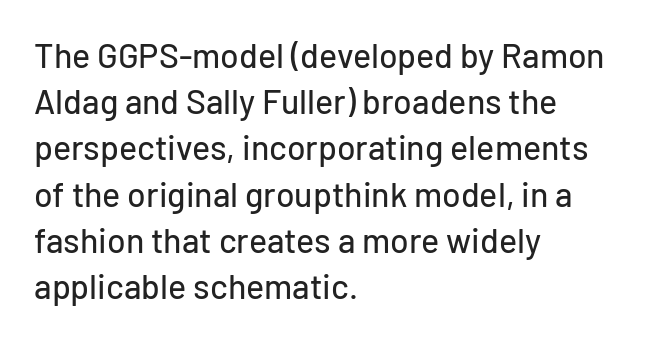
Q: Is the text italic (slanted)? A: No, it is upright.
Q: Is the typeface a serif or a sans-serif typeface? A: Sans-serif.
Q: Is the text underlined? A: No.
Q: How is the paragraph aligned? A: Left-aligned.
Q: Is the spacing between letters normal or unusually wide? A: Normal.
Q: Is the spacing between lines tight, normal or loose? A: Normal.
Q: Width (condensed, normal, or wide)? A: Normal.
Q: Stroke contrast? A: Low.
Q: x-height? A: Medium.
Q: Monospaced? A: No.
